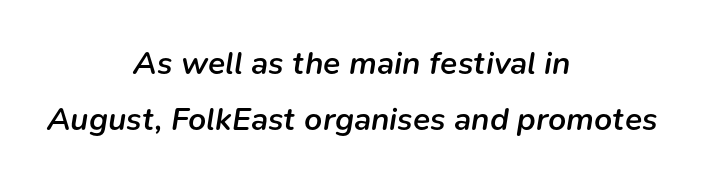
A typesetter would call this proportional, since set widths differ per character. Inter-character spacing is left at the font's built-in metrics. Leftover space on each line is divided equally before and after the words. How heavy is the stroke? Medium-heavy — a semibold, shy of bold.
